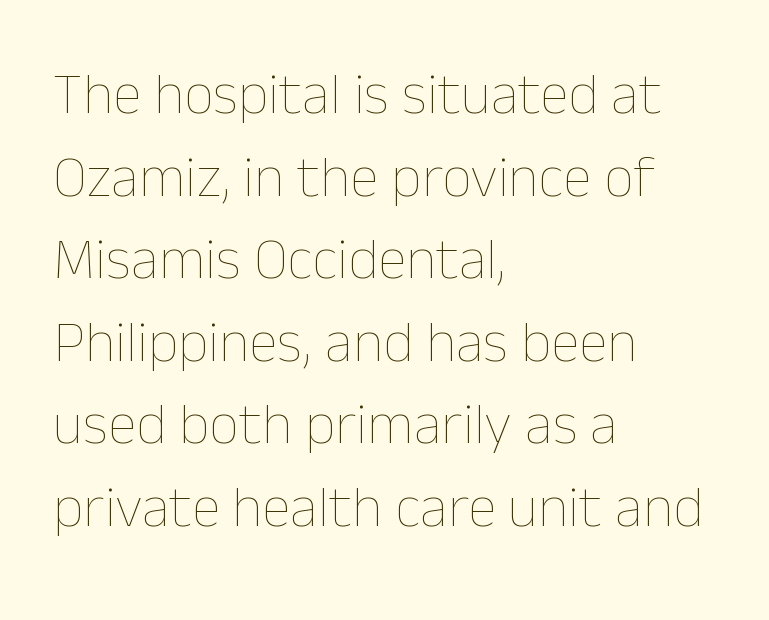
{"italic": "no", "bold": "no", "weight": "thin", "width": "normal", "stroke_contrast": "low", "x_height": "medium", "monospaced": "no", "underline": "no", "align": "left", "line_spacing": "normal", "line_spacing_ratio": 1.4, "letter_spacing": "normal", "letter_spacing_em": 0.0, "glyph_px": 59}
